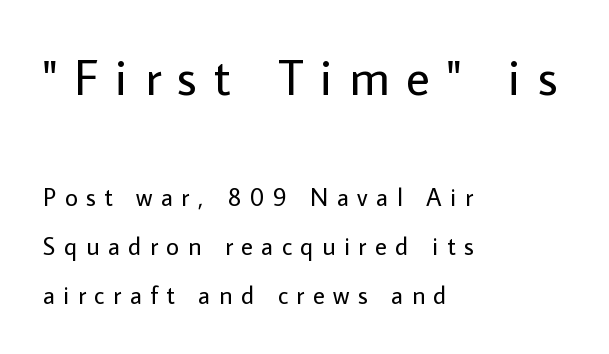
Q: Is the text bold? A: No.
Q: Is the text italic (slanted)? A: No, it is upright.
Q: Is the typeface a serif or a sans-serif typeface? A: Sans-serif.
Q: Is the text underlined? A: No.
Q: How is the paragraph aligned? A: Left-aligned.
Q: Is the spacing between letters normal or unusually wide? A: Unusually wide.
Q: Is the spacing between lines tight, normal or loose? A: Loose.
Q: Which block of text is set in a larger size, the first (top) or the second (bottom)? A: The first (top) one.
Q: Width (condensed, normal, or wide)? A: Normal.
Q: Stroke contrast? A: Low.
Q: x-height? A: Medium.
Q: Monospaced? A: No.
